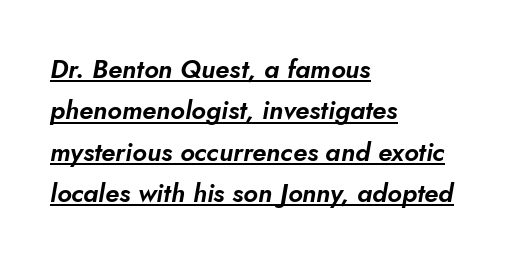
These characters rest on top of a visible drawn line. Caption: standard tracking, unaltered. Is there much room between lines? A standard amount, neither cramped nor airy. The lines are quadded left.
